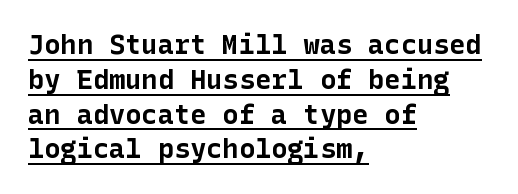
The letters are bold, with thick, heavy strokes. The paragraph has a hard left edge and a soft right edge. Honestly, the underline is the first thing you notice here. Every character sits straight up, as roman type does. Compared with typical paragraphs, the rows here are spaced about the same. How are the letters spaced? Ordinarily, with no added tracking.
